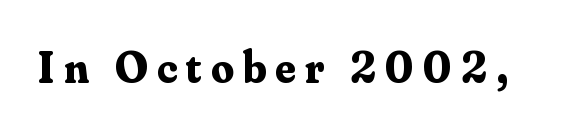
{"serif": "yes", "italic": "no", "bold": "yes", "weight": "bold", "width": "normal", "stroke_contrast": "medium", "x_height": "small", "monospaced": "no", "underline": "no", "letter_spacing": "wide", "letter_spacing_em": 0.2, "glyph_px": 45}
